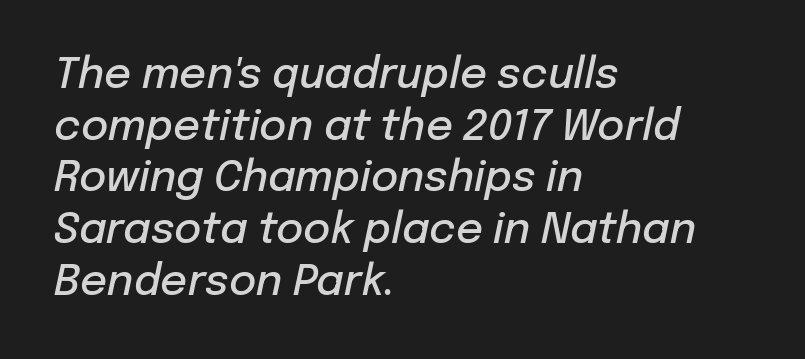
The image shows 42 px semibold type, italic (leaning right); set left-aligned, line spacing 1.23x, normal letter spacing, not underlined; low stroke contrast and a medium x-height.
